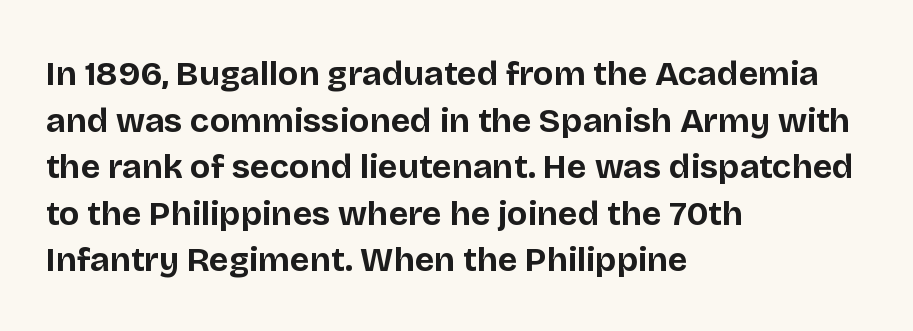
{"serif": "no", "italic": "no", "bold": "yes", "weight": "bold", "width": "normal", "stroke_contrast": "low", "x_height": "large", "monospaced": "no", "underline": "no", "align": "left", "line_spacing": "normal", "line_spacing_ratio": 1.37, "letter_spacing": "normal", "letter_spacing_em": 0.0, "glyph_px": 34}
